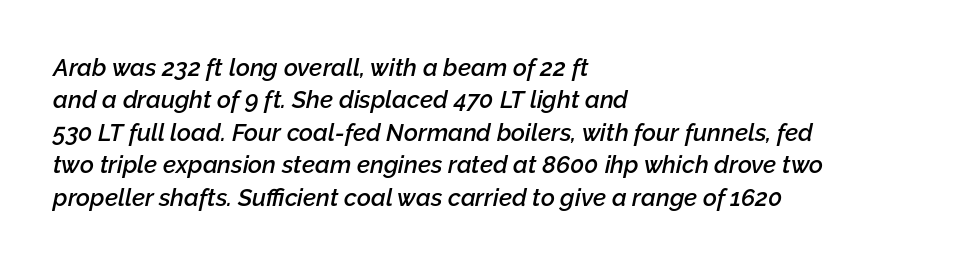
Q: Is the text bold? A: Semi-bold.
Q: Is the text italic (slanted)? A: Yes, it leans right by about 12 degrees.
Q: Is the text underlined? A: No.
Q: How is the paragraph aligned? A: Left-aligned.
Q: Is the spacing between letters normal or unusually wide? A: Normal.
Q: Is the spacing between lines tight, normal or loose? A: Normal.
